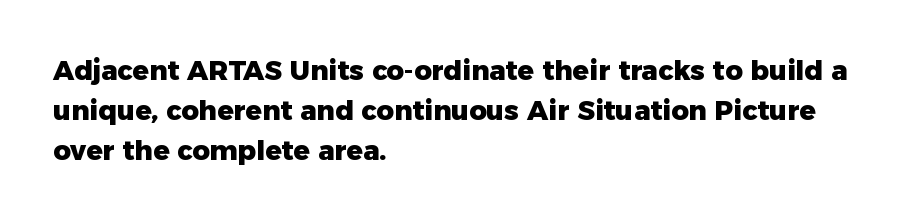
Q: Is the text bold? A: Yes.
Q: Is the text italic (slanted)? A: No, it is upright.
Q: Is the text underlined? A: No.
Q: How is the paragraph aligned? A: Left-aligned.
Q: Is the spacing between letters normal or unusually wide? A: Normal.
Q: Is the spacing between lines tight, normal or loose? A: Normal.
